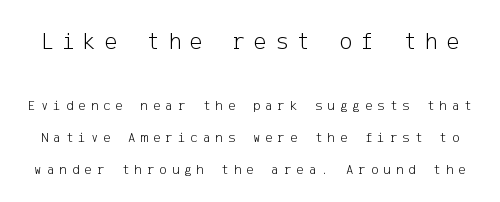
{"italic": "no", "bold": "no", "underline": "no", "line_spacing": "loose", "line_spacing_ratio": 2.29, "letter_spacing": "wide", "letter_spacing_em": 0.36, "larger_block": "first", "size_ratio": 1.71, "glyph_px": 24}
